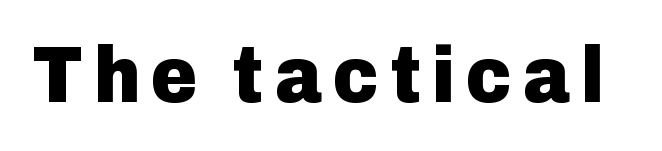
Q: Is the text bold? A: Yes.
Q: Is the text italic (slanted)? A: No, it is upright.
Q: Is the typeface a serif or a sans-serif typeface? A: Sans-serif.
Q: Is the text underlined? A: No.
Q: Width (condensed, normal, or wide)? A: Normal.
Q: Stroke contrast? A: Low.
Q: x-height? A: Medium.
Q: Monospaced? A: No.
